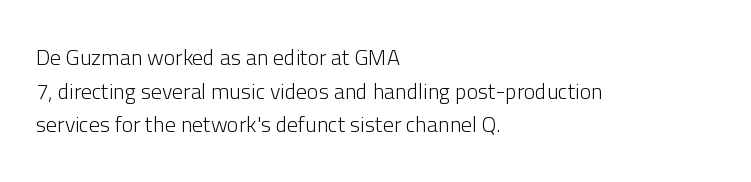
The image shows 22 px text type, upright; set left-aligned, normal line spacing (1.53x), normal letter spacing, not underlined.
